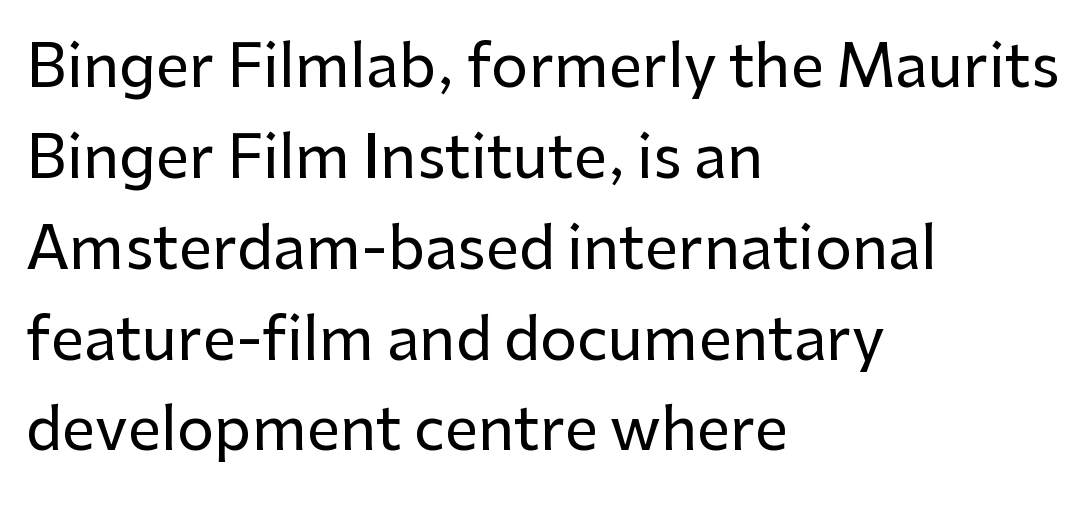
Q: Is the text italic (slanted)? A: No, it is upright.
Q: Is the typeface a serif or a sans-serif typeface? A: Sans-serif.
Q: Is the text underlined? A: No.
Q: How is the paragraph aligned? A: Left-aligned.
Q: Is the spacing between letters normal or unusually wide? A: Normal.
Q: Is the spacing between lines tight, normal or loose? A: Normal.
Q: Width (condensed, normal, or wide)? A: Normal.
Q: Stroke contrast? A: Low.
Q: x-height? A: Medium.
Q: Monospaced? A: No.
